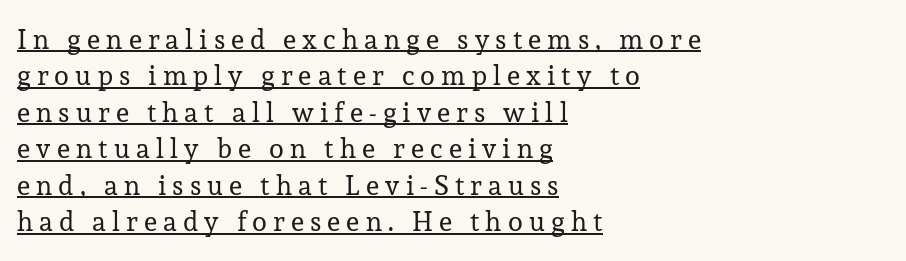
Evenly set lines give the paragraph a standard silhouette. Each word looks stretched out because of the extra space between its letters. The glyphs are accompanied by a horizontal stroke just below them. The lettering holds an erect, upright posture throughout. The typesetter chose a ragged-right arrangement here.
